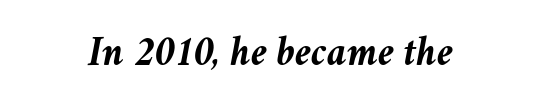
{"italic": "yes", "lean": "right", "slant_degrees": 11, "bold": "yes", "weight": "semibold", "width": "normal", "stroke_contrast": "medium", "x_height": "medium", "monospaced": "no", "underline": "no", "letter_spacing": "normal", "letter_spacing_em": 0.0, "glyph_px": 42}
